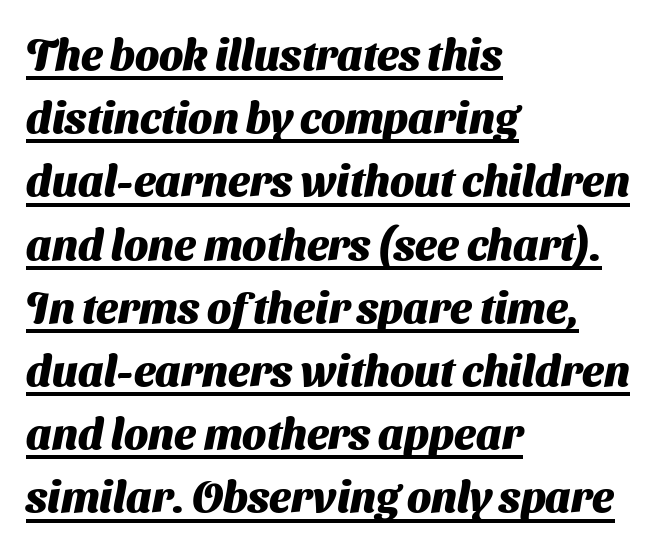
The image shows 43 px heavy sans-serif type; set left-aligned, normal line spacing (1.47x), normal letter spacing, underlined; medium stroke contrast and a medium x-height.
